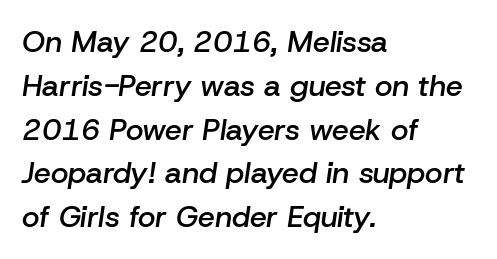
Q: Is the text bold? A: Semi-bold.
Q: Is the text italic (slanted)? A: Yes, it leans right by about 8 degrees.
Q: Is the text underlined? A: No.
Q: How is the paragraph aligned? A: Left-aligned.
Q: Is the spacing between letters normal or unusually wide? A: Normal.
Q: Is the spacing between lines tight, normal or loose? A: Normal.
Q: Width (condensed, normal, or wide)? A: Normal.
Q: Stroke contrast? A: Low.
Q: x-height? A: Medium.
Q: Monospaced? A: No.
